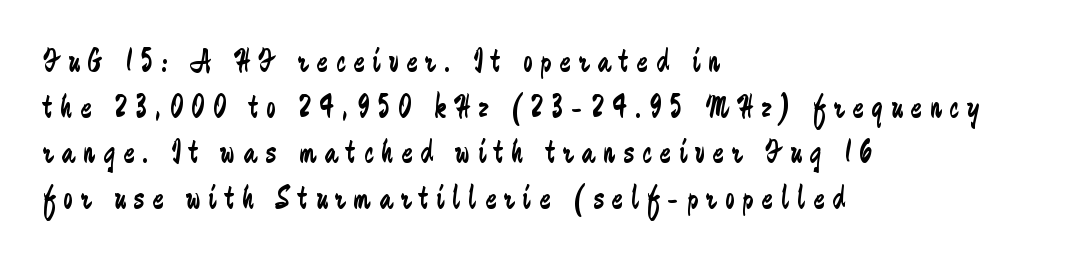
The image shows 33 px regular-weight, condensed sans-serif type; set left-aligned, normal line spacing (1.38x), unusually wide letter spacing (+0.25 em), not underlined; low stroke contrast and a medium x-height.
